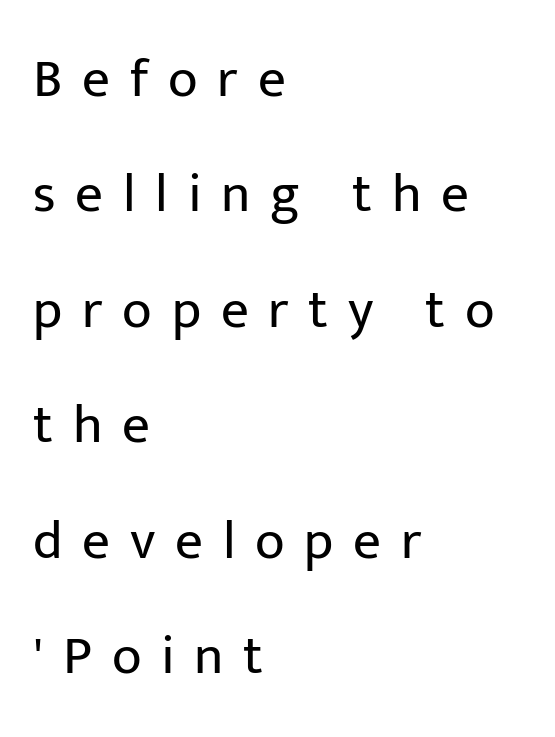
{"serif": "no", "italic": "no", "bold": "no", "weight": "regular", "width": "normal", "stroke_contrast": "low", "x_height": "medium", "monospaced": "no", "underline": "no", "align": "left", "line_spacing": "loose", "line_spacing_ratio": 2.1, "letter_spacing": "wide", "letter_spacing_em": 0.36, "glyph_px": 55}
